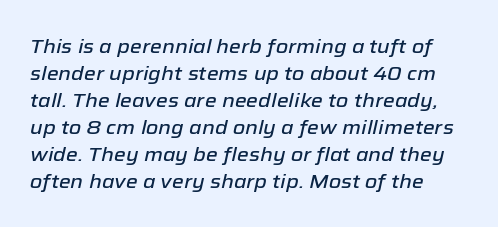
Honestly, the letter spacing is just normal — you wouldn't notice it. The passage shown stacks its lines at a standard gap. Rendered with sloped, italic letterforms. Beneath every word, the page is bare.
